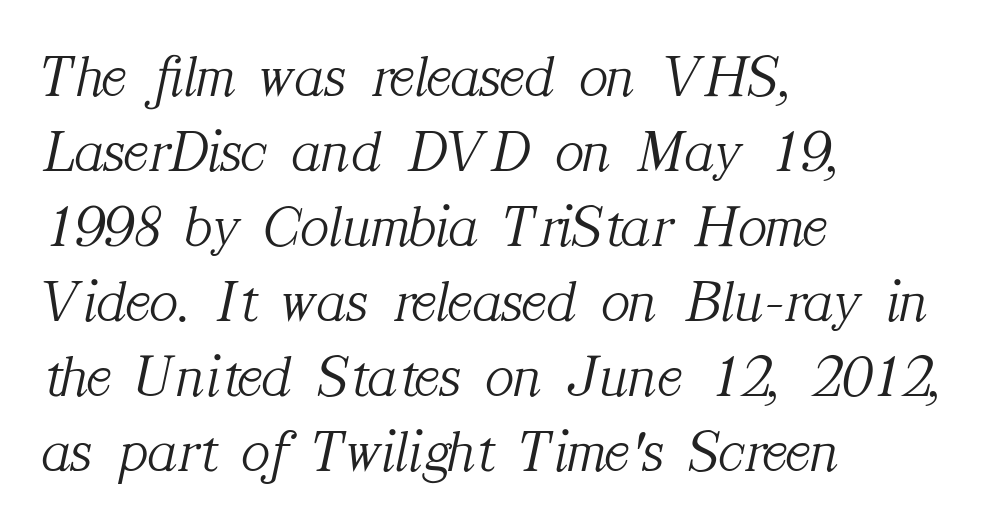
{"serif": "yes", "italic": "yes", "lean": "right", "slant_degrees": 12, "bold": "no", "weight": "light", "width": "normal", "stroke_contrast": "medium", "x_height": "medium", "monospaced": "no", "underline": "no", "align": "left", "line_spacing": "normal", "line_spacing_ratio": 1.25, "letter_spacing": "normal", "letter_spacing_em": 0.0, "glyph_px": 60}
